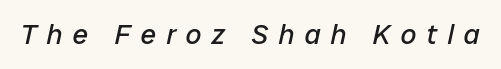
The rendering inserts visible extra space after every character. Words float on clear page, feet unadorned. Stem width sits at or under what a default text font uses. A typesetter would call this proportional, since set widths differ per character. Emphasis-style slanted type is in use.
